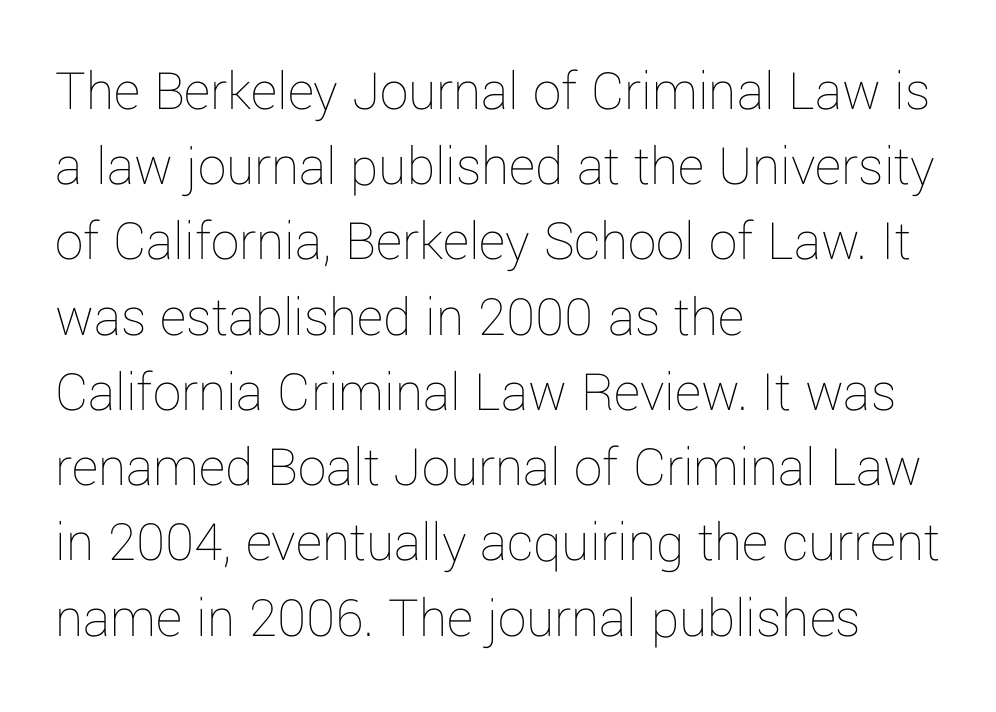
{"italic": "no", "bold": "no", "weight": "thin", "width": "normal", "stroke_contrast": "low", "x_height": "medium", "monospaced": "no", "underline": "no", "align": "left", "line_spacing": "normal", "line_spacing_ratio": 1.32, "letter_spacing": "normal", "letter_spacing_em": 0.0, "glyph_px": 57}
